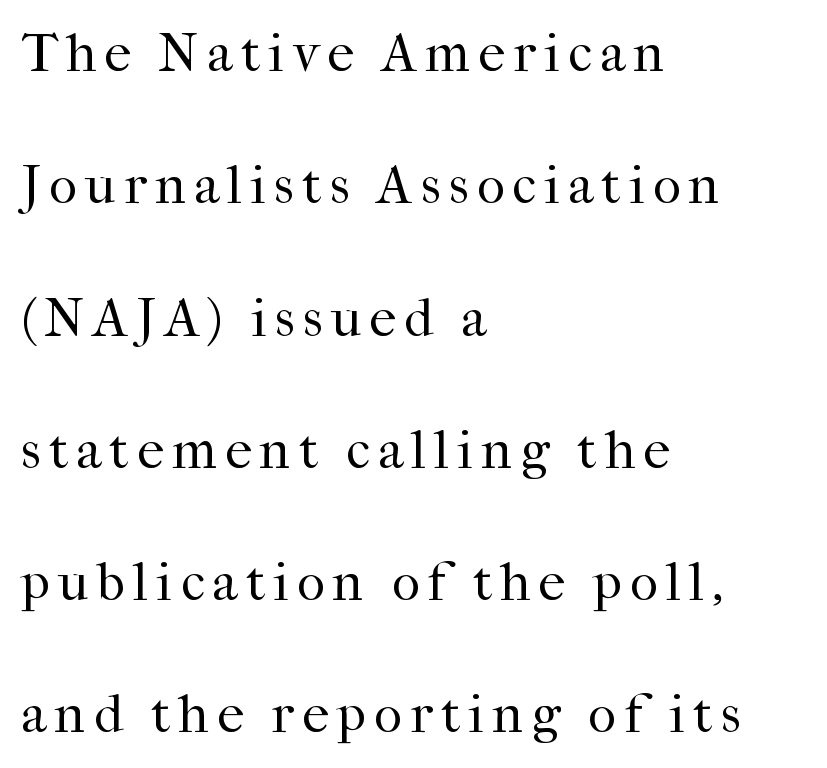
{"serif": "yes", "italic": "no", "bold": "no", "weight": "regular", "width": "normal", "stroke_contrast": "high", "x_height": "medium", "monospaced": "no", "underline": "no", "align": "left", "line_spacing": "loose", "line_spacing_ratio": 2.45, "glyph_px": 54}
